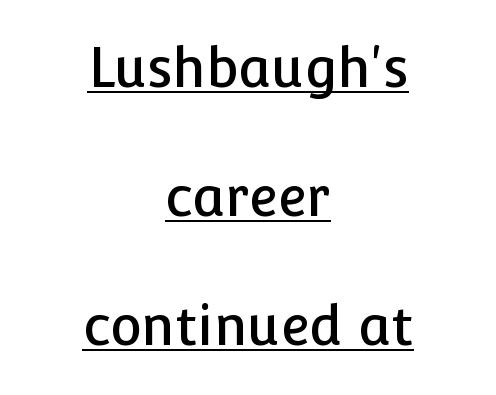
{"serif": "no", "italic": "no", "width": "normal", "stroke_contrast": "low", "x_height": "medium", "monospaced": "no", "underline": "yes", "align": "center", "line_spacing": "loose", "line_spacing_ratio": 2.39, "letter_spacing": "normal", "letter_spacing_em": 0.0, "glyph_px": 54}
